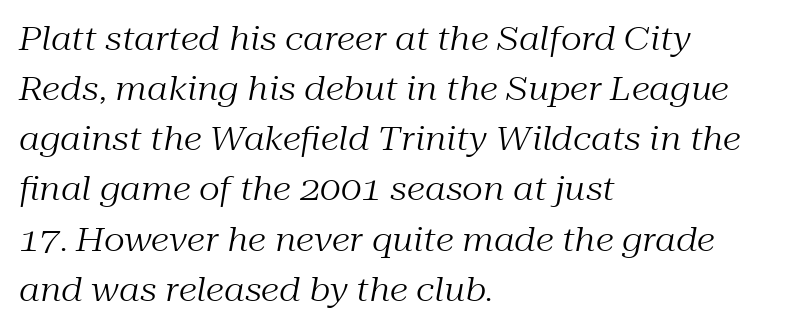
{"serif": "yes", "italic": "yes", "lean": "right", "slant_degrees": 10, "bold": "no", "weight": "regular", "width": "normal", "stroke_contrast": "medium", "x_height": "medium", "monospaced": "no", "underline": "no", "align": "left", "line_spacing": "normal", "line_spacing_ratio": 1.52, "letter_spacing": "normal", "letter_spacing_em": 0.0, "glyph_px": 33}
